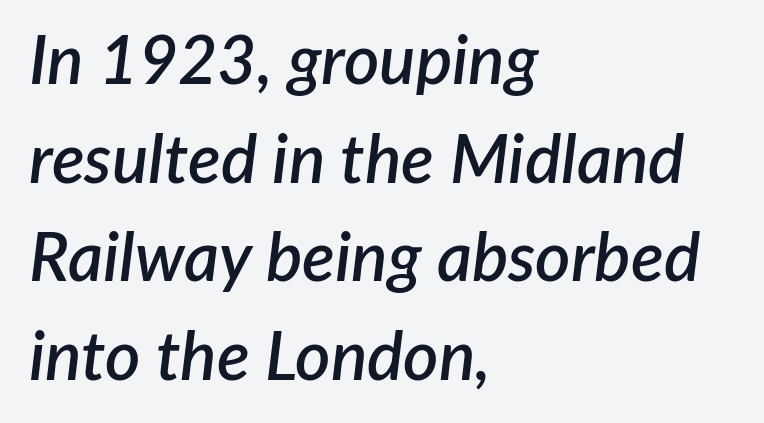
The image shows 68 px semibold type, italic (leaning right); set left-aligned, normal line spacing (1.45x), normal letter spacing, not underlined; low stroke contrast and a medium x-height.
